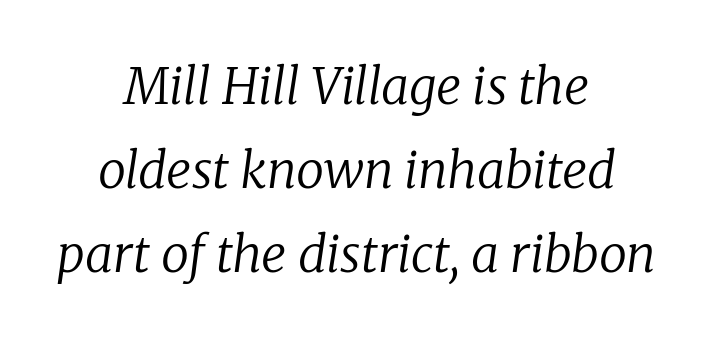
The image shows 50 px regular-weight serif type, italic (leaning right); set centered, normal line spacing (1.68x), normal letter spacing, not underlined; low stroke contrast and a medium x-height.
